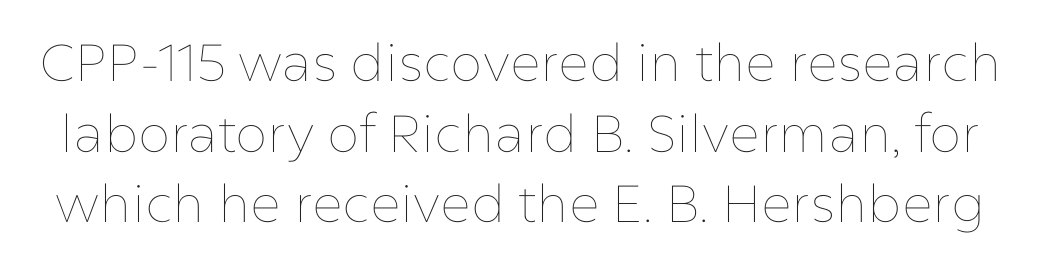
{"italic": "no", "bold": "no", "weight": "thin", "width": "normal", "stroke_contrast": "low", "x_height": "medium", "monospaced": "no", "underline": "no", "line_spacing": "normal", "line_spacing_ratio": 1.36, "letter_spacing": "normal", "letter_spacing_em": 0.0, "glyph_px": 52}
